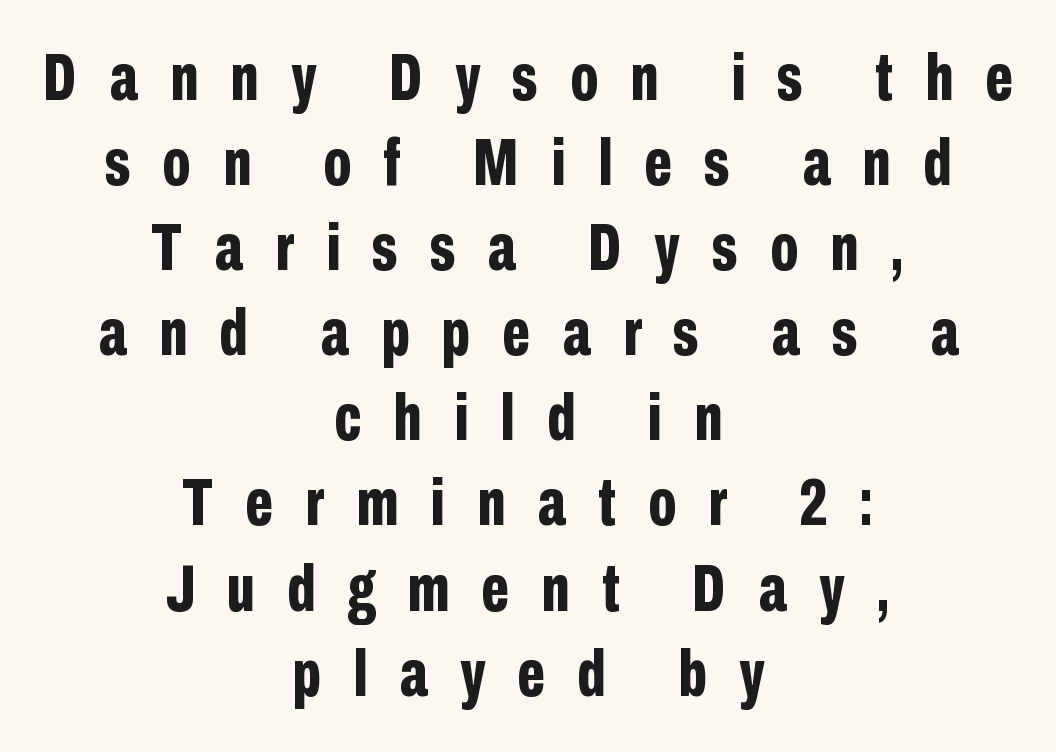
{"serif": "no", "italic": "no", "bold": "yes", "weight": "bold", "width": "condensed", "stroke_contrast": "low", "x_height": "medium", "monospaced": "no", "underline": "no", "align": "center", "line_spacing": "normal", "line_spacing_ratio": 1.27, "letter_spacing": "wide", "letter_spacing_em": 0.48, "glyph_px": 67}
